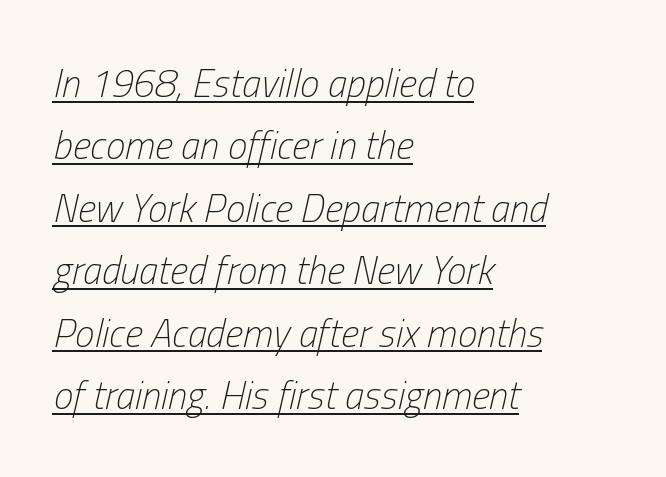
{"italic": "yes", "lean": "right", "slant_degrees": 13, "bold": "no", "weight": "light", "width": "condensed", "stroke_contrast": "low", "x_height": "medium", "monospaced": "no", "underline": "yes", "align": "left", "line_spacing": "normal", "line_spacing_ratio": 1.6, "letter_spacing": "normal", "letter_spacing_em": 0.0, "glyph_px": 39}
